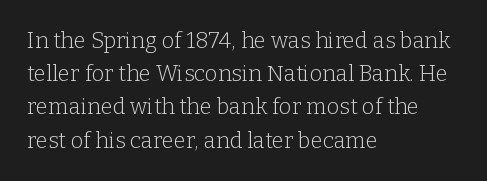
Tall strokes in this sample are plumb rather than angled. Weight: regular or lighter. Tracking value appears to be zero — textbook default spacing. The passage shown stacks its lines at a standard gap. The lines in this sample share a left origin and differ only in where they stop. Anything drawn beneath the words? Only blank space.
